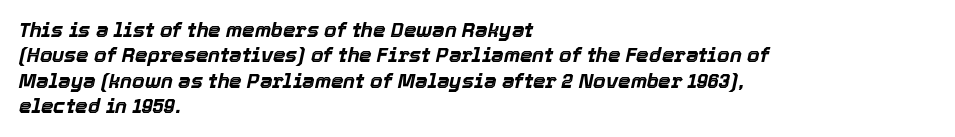
Q: Is the text bold? A: Yes.
Q: Is the text italic (slanted)? A: Yes, it leans right by about 12 degrees.
Q: Is the text underlined? A: No.
Q: How is the paragraph aligned? A: Left-aligned.
Q: Is the spacing between letters normal or unusually wide? A: Normal.
Q: Is the spacing between lines tight, normal or loose? A: Normal.
